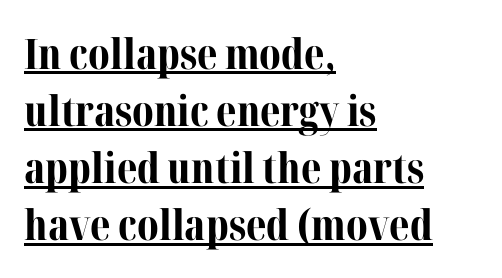
{"serif": "yes", "italic": "no", "bold": "yes", "weight": "bold", "width": "normal", "stroke_contrast": "medium", "x_height": "medium", "monospaced": "no", "underline": "yes", "align": "left", "line_spacing": "normal", "line_spacing_ratio": 1.36, "letter_spacing": "normal", "letter_spacing_em": 0.0, "glyph_px": 42}
